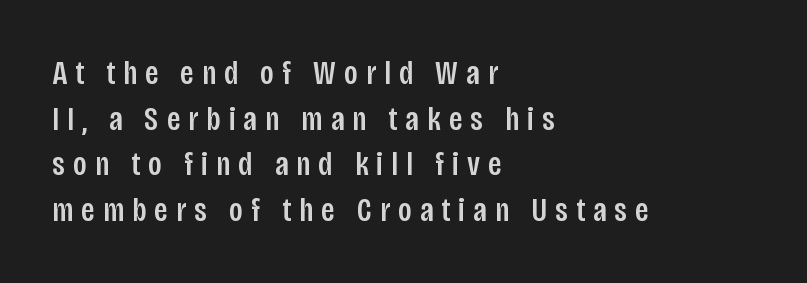
A sans-serif font was chosen for this passage. Tracking here is generous; glyphs stand well apart from one another. The line-height multiplier appears to be the usual default. Spacing verdict: proportional, widths tailored to each character. Italic: no, the glyphs are upright roman.
